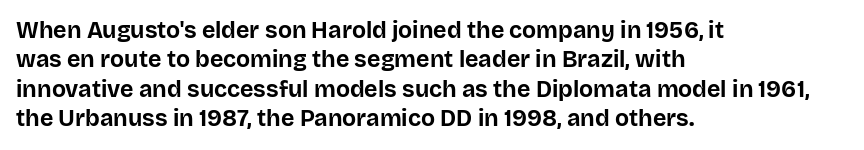
In terms of posture, this sample is upright. Whoever set this chose a conventional vertical rhythm. The space directly below the letters is spotless. A typesetter would call this zero additional tracking.
